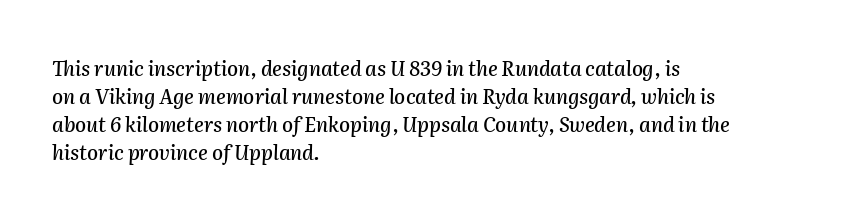
{"italic": "yes", "lean": "right", "slant_degrees": 2, "underline": "no", "align": "left", "line_spacing": "normal", "line_spacing_ratio": 1.4, "letter_spacing": "normal", "letter_spacing_em": 0.0, "glyph_px": 20}
